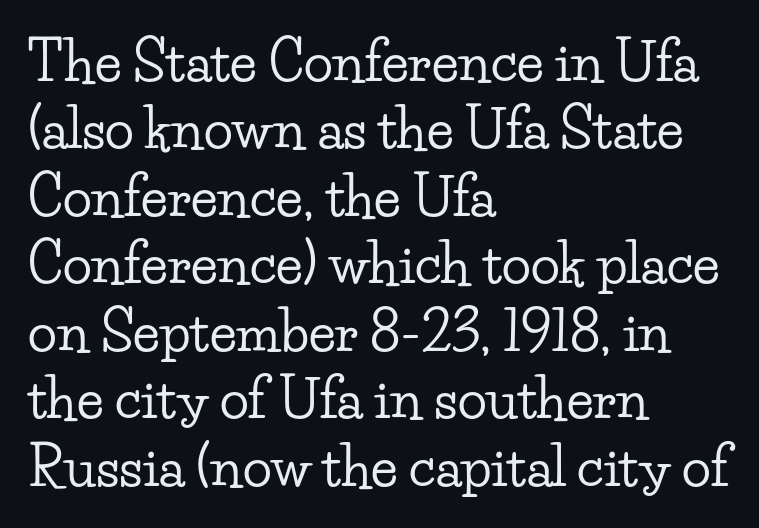
The image shows 54 px wide serif type, upright; set left-aligned, normal line spacing (1.25x), normal letter spacing, not underlined; low stroke contrast and a small x-height.
